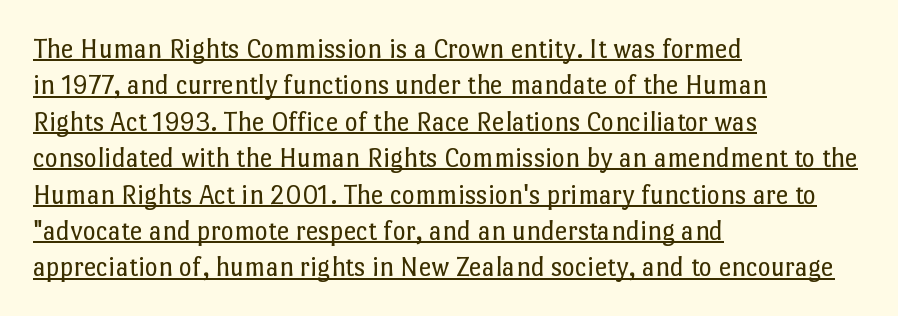
Q: Is the text bold? A: No.
Q: Is the text italic (slanted)? A: No, it is upright.
Q: Is the text underlined? A: Yes.
Q: How is the paragraph aligned? A: Left-aligned.
Q: Is the spacing between letters normal or unusually wide? A: Normal.
Q: Is the spacing between lines tight, normal or loose? A: Normal.
Q: Width (condensed, normal, or wide)? A: Normal.
Q: Stroke contrast? A: Low.
Q: x-height? A: Medium.
Q: Monospaced? A: No.
